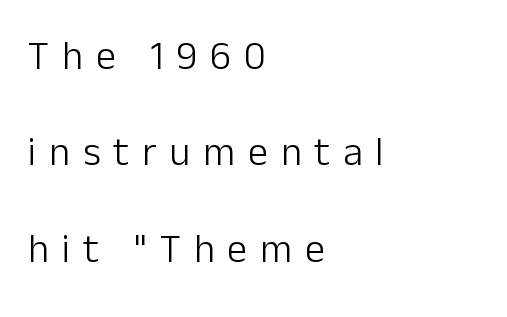
The image shows 40 px light sans-serif type, upright; set left-aligned, loose line spacing (2.41x), unusually wide letter spacing (+0.32 em), not underlined; low stroke contrast and a medium x-height.
